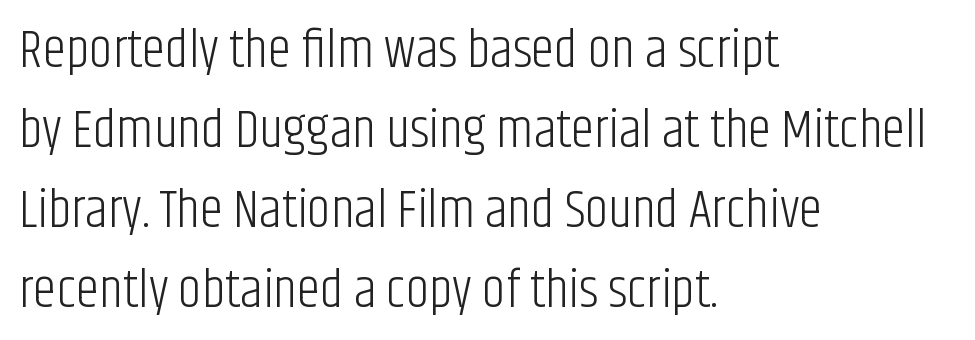
{"serif": "no", "italic": "no", "bold": "no", "weight": "light", "width": "condensed", "stroke_contrast": "low", "x_height": "large", "monospaced": "no", "underline": "no", "align": "left", "line_spacing": "normal", "line_spacing_ratio": 1.51, "letter_spacing": "normal", "letter_spacing_em": 0.0, "glyph_px": 53}
